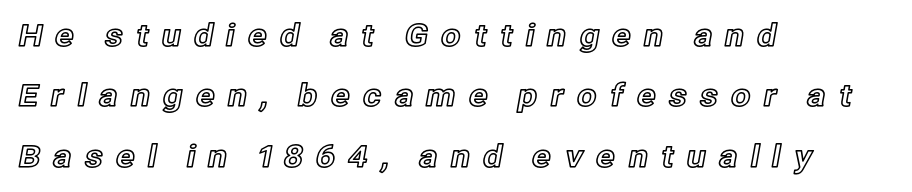
The image shows 31 px text type; set left-aligned, loose line spacing (1.95x), unusually wide letter spacing (+0.39 em), not underlined; a medium x-height.
